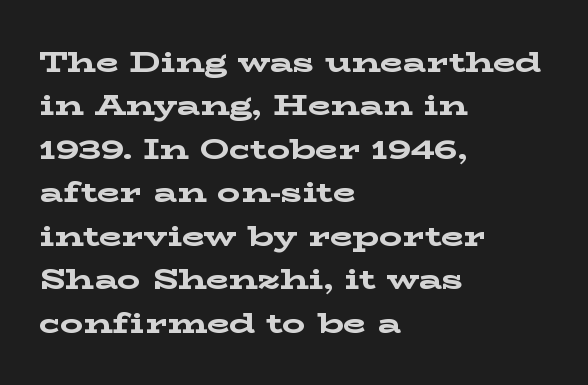
The image shows 29 px bold, wide serif type, upright; set left-aligned, normal line spacing (1.5x), normal letter spacing, not underlined; low stroke contrast and a medium x-height.
